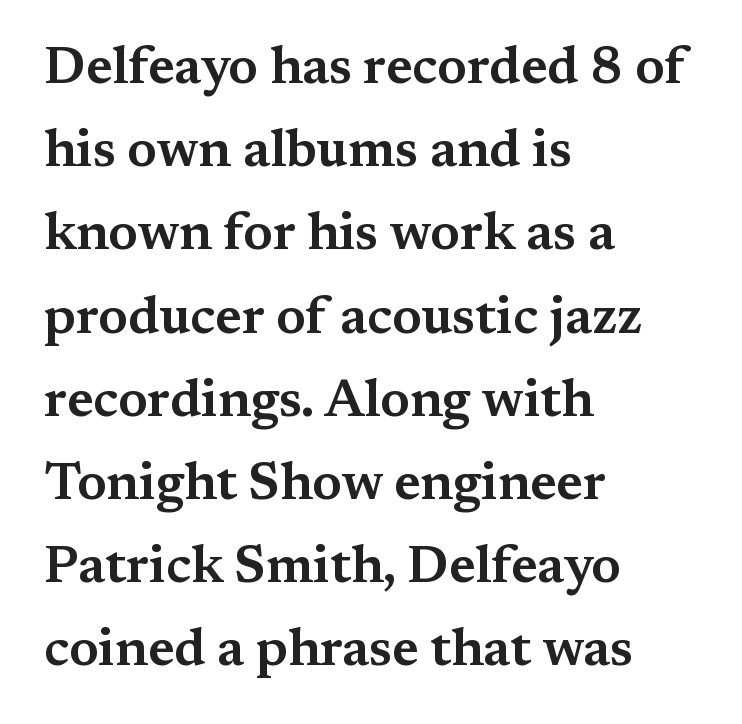
Leftover space on each line is placed entirely after the last word. It's the straight-up-and-down kind of type. Is the letter spacing exaggerated? No — it looks like the ordinary default. These lines are rendered in a variable-pitch font.
